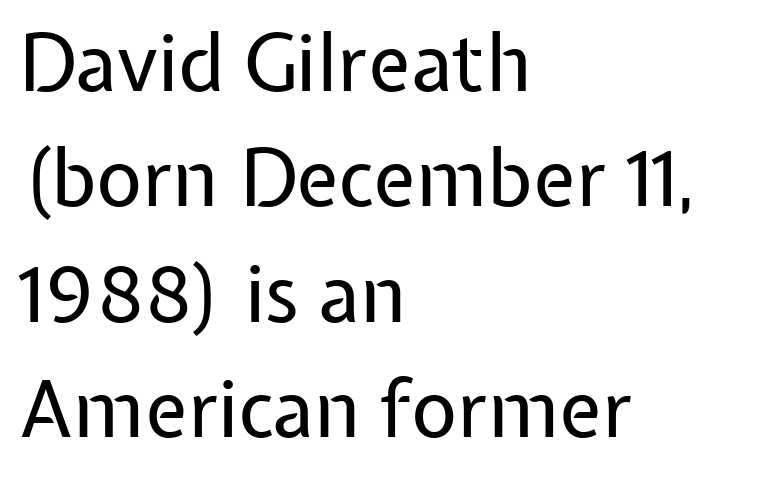
The image shows 79 px regular-weight sans-serif type, upright; set left-aligned, normal line spacing (1.46x), normal letter spacing, not underlined; low stroke contrast and a medium x-height.
